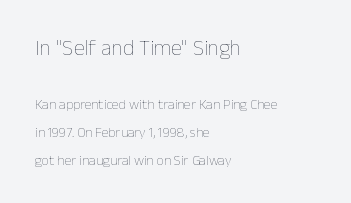
Q: Is the text bold? A: No.
Q: Is the text italic (slanted)? A: No, it is upright.
Q: Is the text underlined? A: No.
Q: How is the paragraph aligned? A: Left-aligned.
Q: Is the spacing between letters normal or unusually wide? A: Normal.
Q: Is the spacing between lines tight, normal or loose? A: Loose.
Q: Which block of text is set in a larger size, the first (top) or the second (bottom)? A: The first (top) one.
